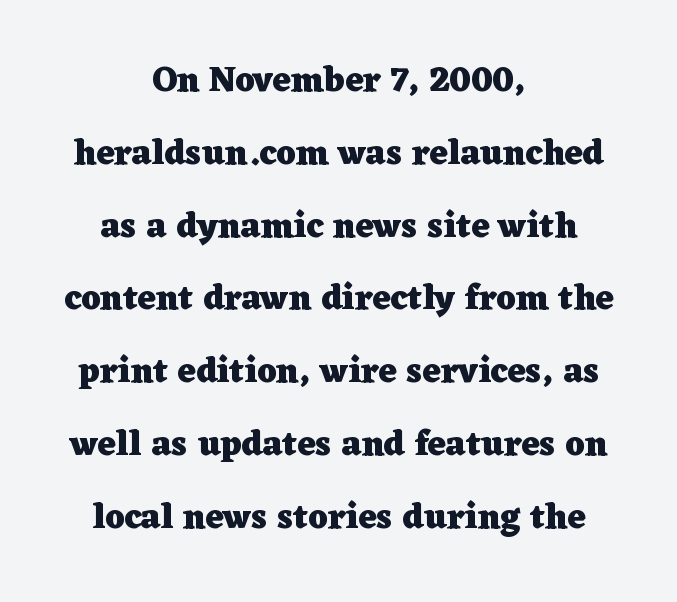
Q: Is the text bold? A: Yes.
Q: Is the text italic (slanted)? A: No, it is upright.
Q: Is the typeface a serif or a sans-serif typeface? A: Serif.
Q: Is the text underlined? A: No.
Q: How is the paragraph aligned? A: Centered.
Q: Is the spacing between letters normal or unusually wide? A: Normal.
Q: Is the spacing between lines tight, normal or loose? A: Loose.
Q: Width (condensed, normal, or wide)? A: Wide.
Q: Stroke contrast? A: Low.
Q: x-height? A: Medium.
Q: Monospaced? A: No.
